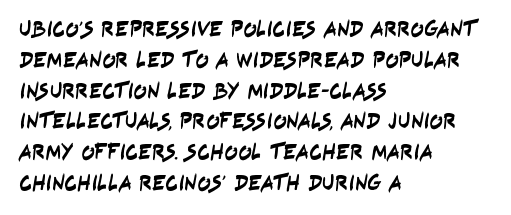
Letters rest on an invisible, unmarked baseline. How would I describe the line gaps? Plain and ordinary. Each word holds together tightly as a unit, with standard inter-letter gaps. These lines stack with their left ends in a neat column.
